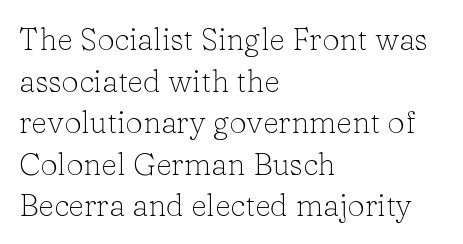
Caption: standard tracking, unaltered. The rendering uses natural spacing where letterforms have individual widths. The typesetter chose a ragged-right arrangement here. Vertical spacing — default. No italicization has been applied; the sample stays upright. The passage shown is not underscored anywhere.
